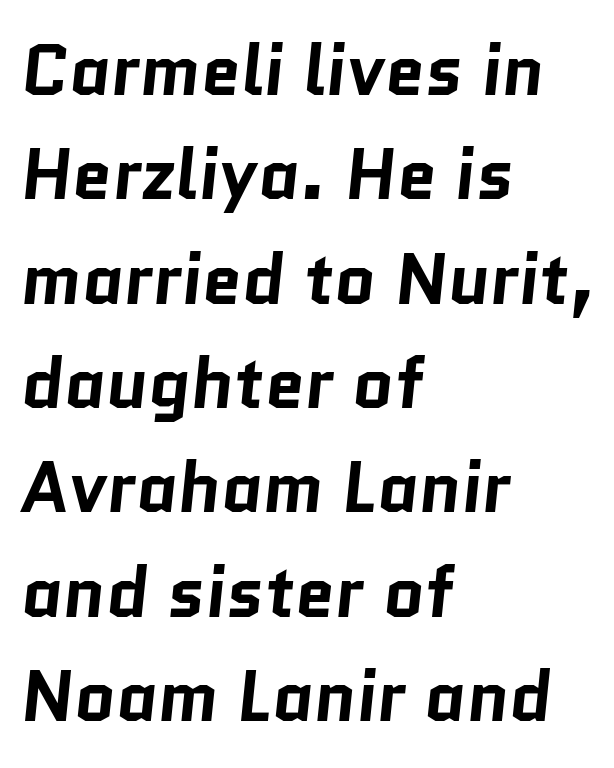
{"serif": "no", "bold": "yes", "weight": "bold", "width": "normal", "stroke_contrast": "low", "x_height": "medium", "monospaced": "no", "underline": "no", "align": "left", "line_spacing": "normal", "line_spacing_ratio": 1.47, "letter_spacing": "normal", "letter_spacing_em": 0.0, "glyph_px": 71}
